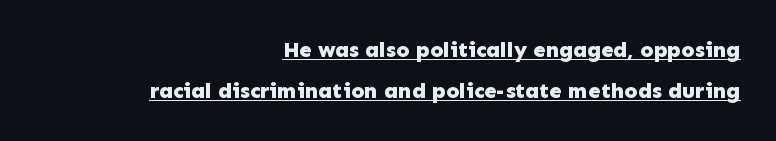
The image shows 22 px bold type, upright; set right-aligned, line spacing 1.87x, normal letter spacing, underlined.
